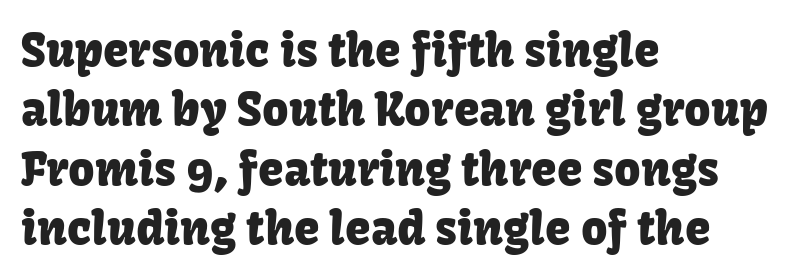
{"serif": "no", "italic": "no", "width": "normal", "stroke_contrast": "low", "x_height": "medium", "monospaced": "no", "underline": "no", "align": "left", "line_spacing": "normal", "line_spacing_ratio": 1.29, "letter_spacing": "normal", "letter_spacing_em": 0.0, "glyph_px": 46}
